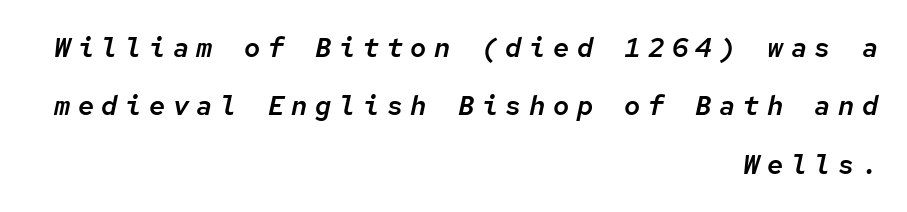
The gaps between neighbouring characters are conspicuously large. The paragraph shown leans on its right margin. Descenders are the only things crossing below the line. Slanted lettering throughout. The leading is generous, giving the passage an open texture.
